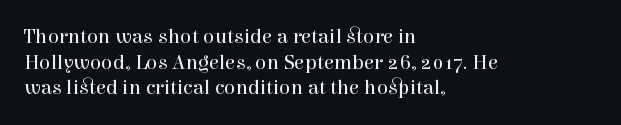
{"italic": "no", "bold": "no", "underline": "no", "align": "left", "line_spacing_ratio": 1.22, "letter_spacing": "normal", "letter_spacing_em": 0.0, "glyph_px": 21}
